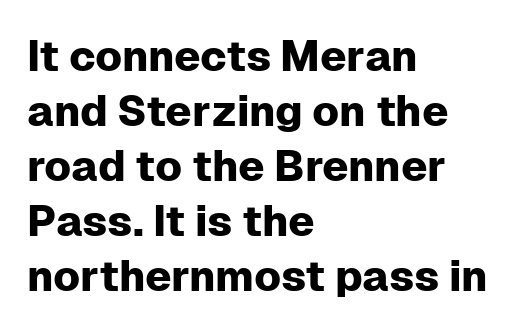
{"serif": "no", "italic": "no", "width": "normal", "stroke_contrast": "low", "x_height": "medium", "monospaced": "no", "underline": "no", "align": "left", "line_spacing": "normal", "line_spacing_ratio": 1.28, "letter_spacing": "normal", "letter_spacing_em": 0.0, "glyph_px": 43}
